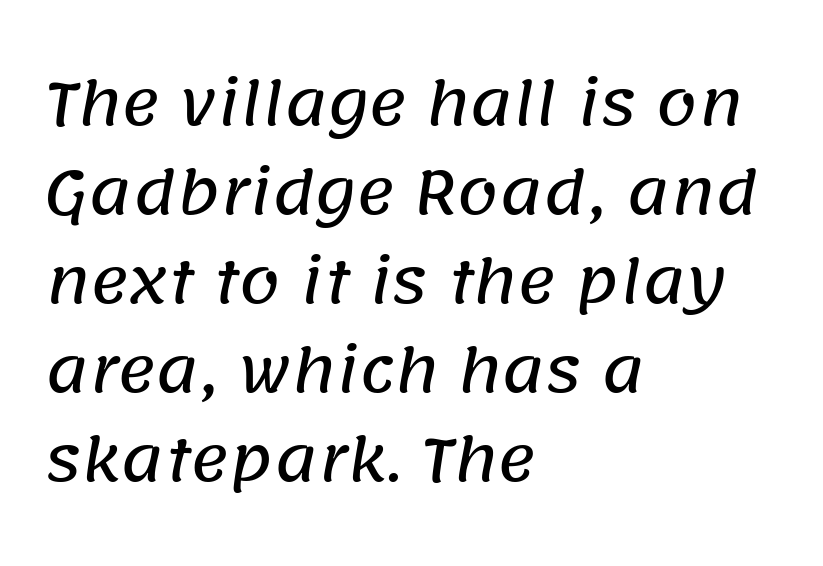
The image shows 59 px sans-serif type; set left-aligned, normal line spacing (1.51x), normal letter spacing, not underlined; low stroke contrast and a large x-height.
